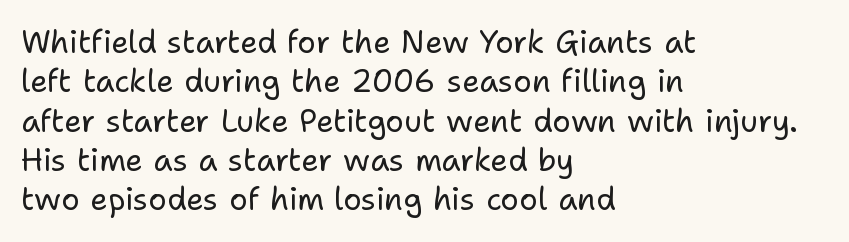
The image shows 31 px regular-weight sans-serif type, upright; set left-aligned, normal line spacing (1.27x), normal letter spacing, not underlined; low stroke contrast and a medium x-height.
